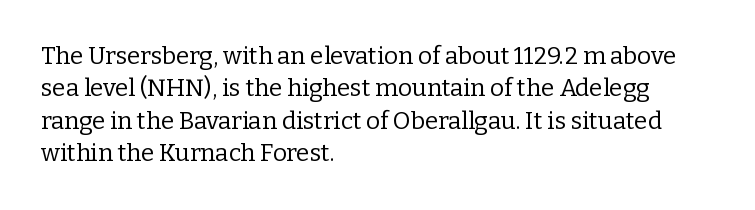
{"italic": "no", "bold": "no", "underline": "no", "align": "left", "line_spacing": "normal", "line_spacing_ratio": 1.35, "letter_spacing": "normal", "letter_spacing_em": 0.0, "glyph_px": 24}
